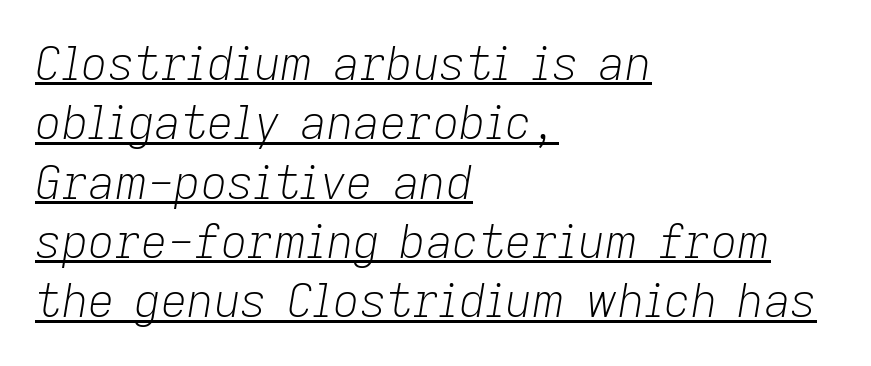
{"italic": "yes", "lean": "right", "slant_degrees": 9, "bold": "no", "weight": "light", "width": "normal", "stroke_contrast": "low", "x_height": "medium", "monospaced": "no", "underline": "yes", "align": "left", "line_spacing": "normal", "line_spacing_ratio": 1.29, "letter_spacing": "normal", "letter_spacing_em": 0.0, "glyph_px": 46}
